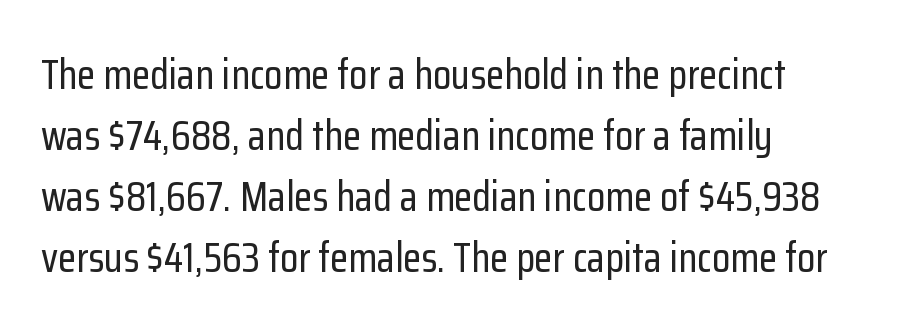
The image shows 42 px condensed sans-serif type, upright; set left-aligned, normal line spacing (1.45x), normal letter spacing, not underlined; low stroke contrast and a medium x-height.
